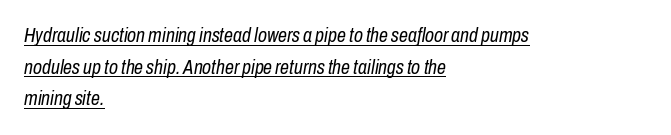
Nobody touched the tracking dial on this one. The rendering uses the underline text-decoration. Emphasis-style slanted type is in use. All the whitespace from short lines collects on the right. Bold? No — there's no thickening of the strokes. Is there much room between lines? A standard amount, neither cramped nor airy.
